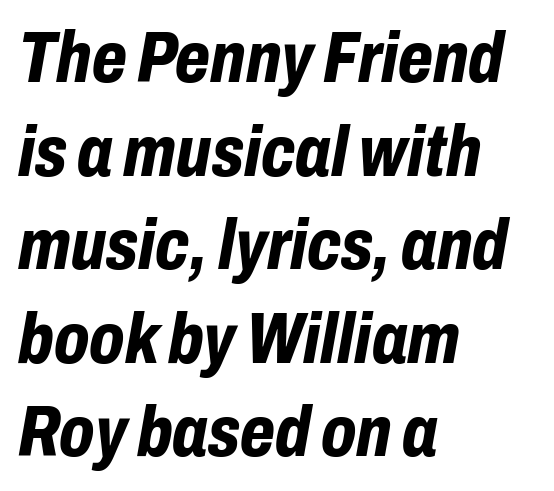
Here the designer chose a conventional face with non-uniform glyph widths. Each new line begins a customary step beneath the previous one. One-word summary of the alignment: left. The zone under the glyphs is completely vacant. A dark, heavy texture on the line: the type is bold.
